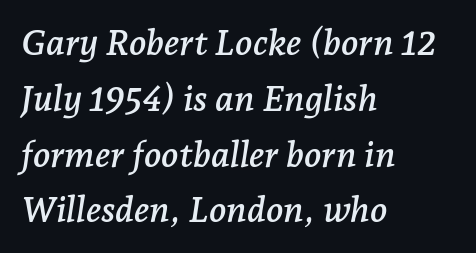
This sample uses a serif face. Spacing verdict: proportional, widths tailored to each character. The horizontal fit of the characters is conventional and even. This sample keeps an unexceptional amount of space between lines. Compared with a centered layout, this one pins lines to the left instead. Compared with ordinary roman type, these characters are visibly tilted.
